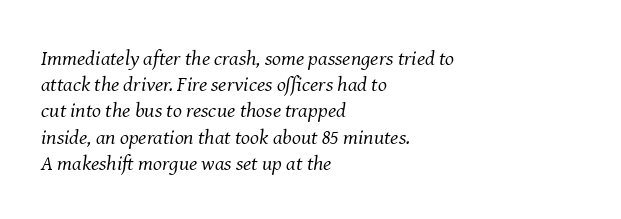
Q: Is the text bold? A: No.
Q: Is the text italic (slanted)? A: Yes, it leans right by about 8 degrees.
Q: Is the text underlined? A: No.
Q: How is the paragraph aligned? A: Left-aligned.
Q: Is the spacing between letters normal or unusually wide? A: Normal.
Q: Is the spacing between lines tight, normal or loose? A: Normal.
